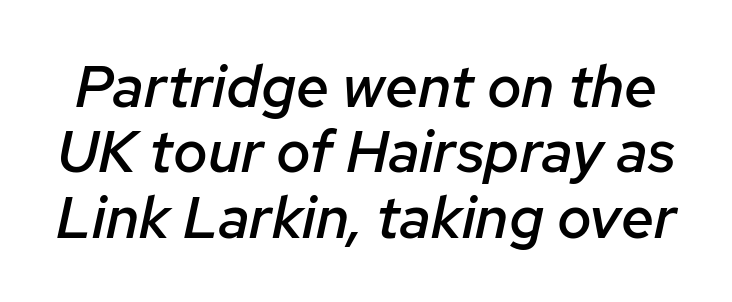
Q: Is the text bold? A: Semi-bold.
Q: Is the text italic (slanted)? A: Yes, it leans right by about 12 degrees.
Q: Is the text underlined? A: No.
Q: Is the spacing between letters normal or unusually wide? A: Normal.
Q: Is the spacing between lines tight, normal or loose? A: Tight.
Q: Width (condensed, normal, or wide)? A: Normal.
Q: Stroke contrast? A: Low.
Q: x-height? A: Medium.
Q: Monospaced? A: No.
